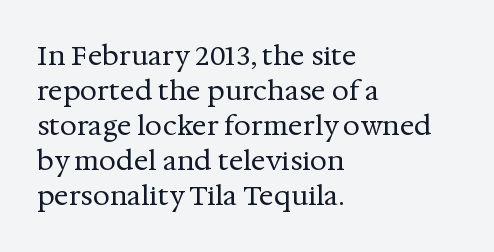
Q: Is the text bold? A: No.
Q: Is the text italic (slanted)? A: No, it is upright.
Q: Is the text underlined? A: No.
Q: How is the paragraph aligned? A: Left-aligned.
Q: Is the spacing between letters normal or unusually wide? A: Normal.
Q: Is the spacing between lines tight, normal or loose? A: Normal.
